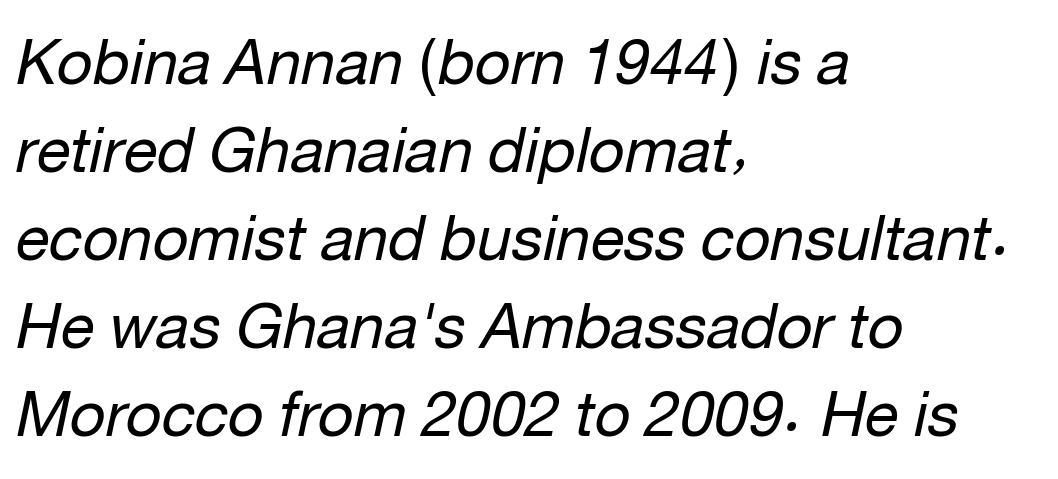
This reads as an unemphasized weight, regular at the heaviest. The axis of the letterforms is tilted away from vertical. Descender tails drop into unmarked territory. Regular leading. Varying glyph widths throughout — classic text-font behaviour.
